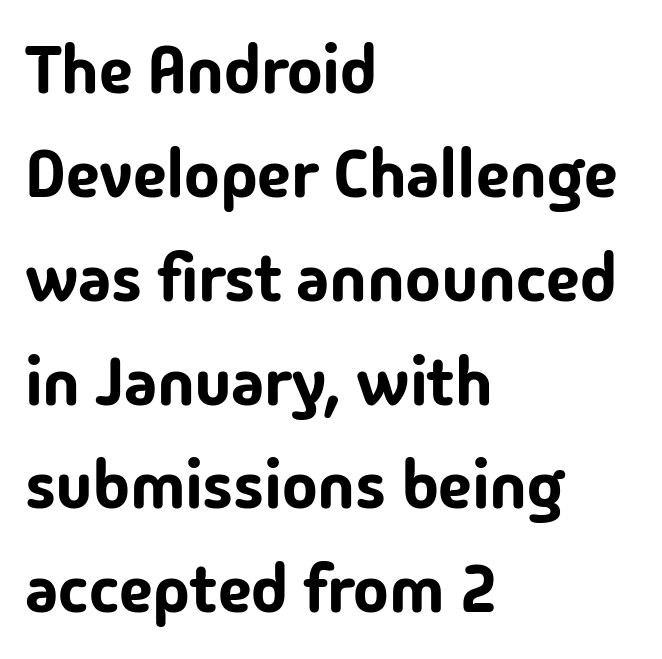
The image shows 67 px sans-serif type, upright; set left-aligned, normal line spacing (1.55x), normal letter spacing, not underlined; low stroke contrast and a medium x-height.
